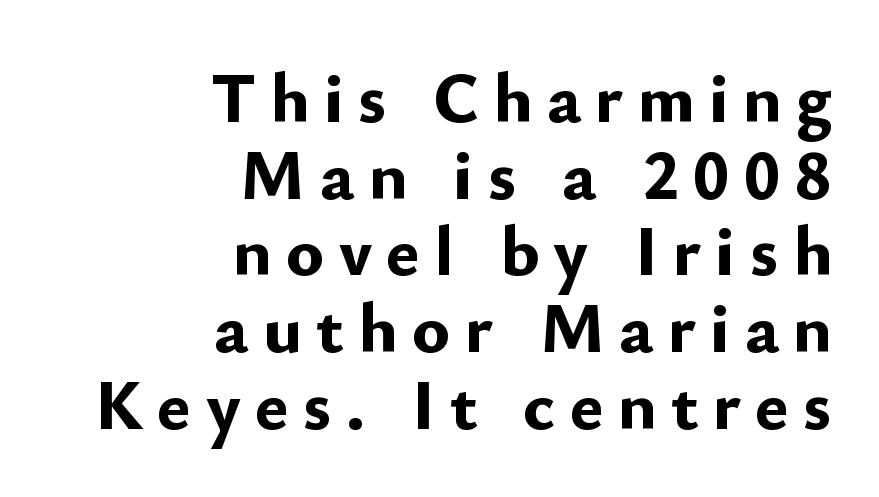
This sample is right-justified, so line beginnings fall wherever the words allow. A typesetter would call this proportional, since set widths differ per character. The specimen reads as upright at a glance. The passage shown is not underscored anywhere. Tracking here is generous; glyphs stand well apart from one another. How would I describe the line gaps? Narrow and economical.
